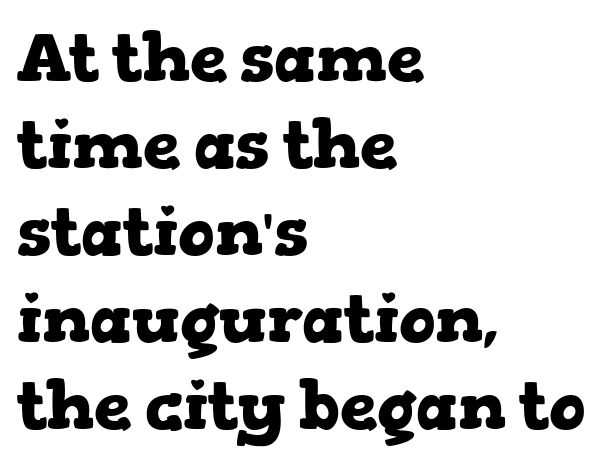
The image shows 67 px heavy, wide serif type, upright; set left-aligned, normal line spacing (1.3x), normal letter spacing, not underlined; low stroke contrast and a medium x-height.
